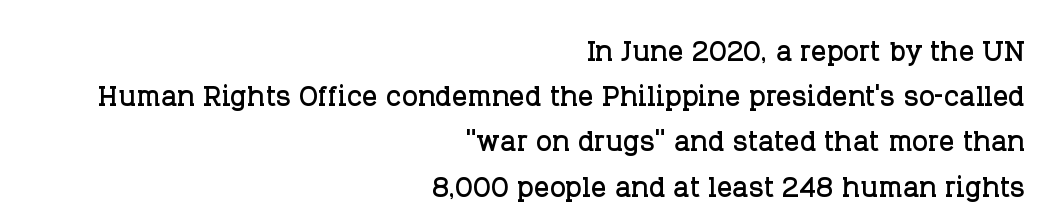
Notice how the stems are strictly vertical — no italics here. Observe the serifs anchoring each vertical stroke in this sample. Every row of glyphs terminates at an identical x-position on the right. Does extra space separate the letters? No, they use regular spacing. Unmarked baselines from the first word to the last. Spacing verdict: proportional, widths tailored to each character.
